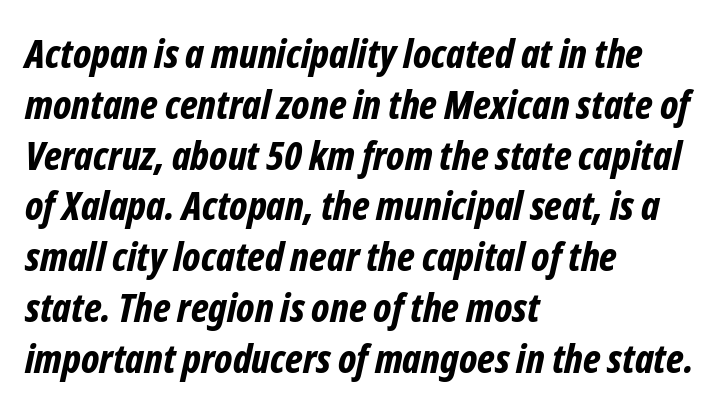
The image shows 40 px bold, condensed type, italic (leaning right); set left-aligned, normal line spacing (1.27x), normal letter spacing, not underlined; low stroke contrast and a medium x-height.
